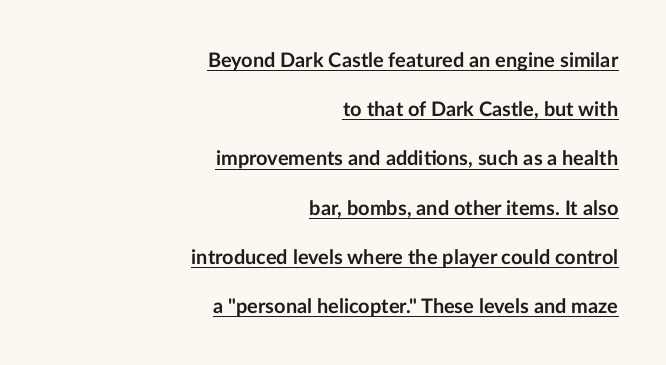
Q: Is the text bold? A: Yes.
Q: Is the text italic (slanted)? A: No, it is upright.
Q: Is the text underlined? A: Yes.
Q: How is the paragraph aligned? A: Right-aligned.
Q: Is the spacing between letters normal or unusually wide? A: Normal.
Q: Is the spacing between lines tight, normal or loose? A: Loose.
